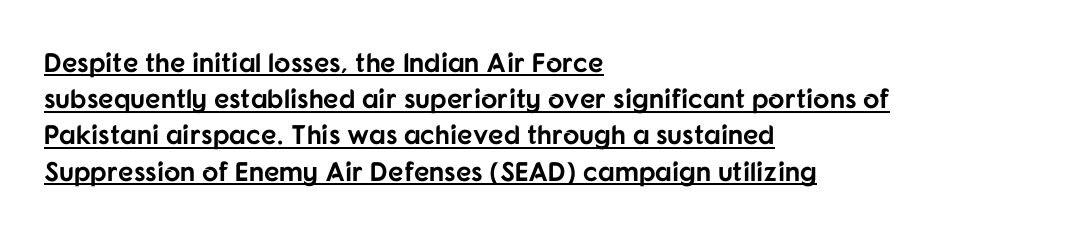
Q: Is the text bold? A: Yes.
Q: Is the text italic (slanted)? A: No, it is upright.
Q: Is the text underlined? A: Yes.
Q: How is the paragraph aligned? A: Left-aligned.
Q: Is the spacing between letters normal or unusually wide? A: Normal.
Q: Is the spacing between lines tight, normal or loose? A: Normal.
